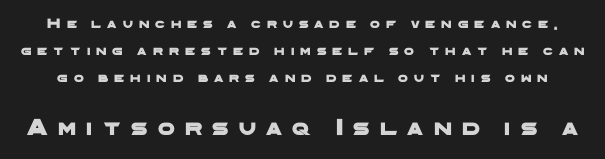
The block sitting lower on the canvas is the one with enlarged characters. Honestly, there is no underline to notice here at all. Honestly, the rows look like they've been pulled way apart. Letter spacing: wide.
